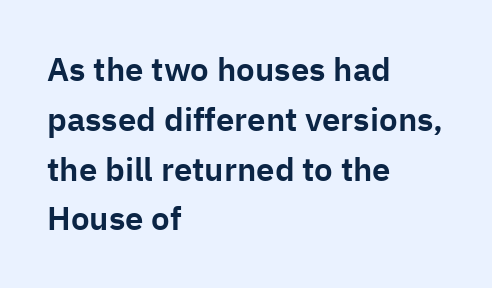
Proportional: the letters do not fall into vertical columns. A typesetter would call this leading conventional body-copy spacing. Underlining? Definitely not there. Designer's note — italics off, roman on. A classic flush-left, rag-right setting is used for this passage. What stands out about the letter spacing? Nothing — it is the standard amount.
